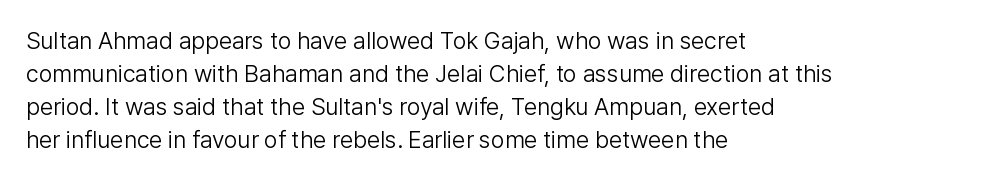
Horizontally, the lines are justified to the leading edge only. A roman cut, with each character standing at attention. The lines sit at an ordinary, default distance from one another. The font sits on the lighter half of the weight spectrum, regular included. Just letters on the line, the space beneath them empty. Standard letterfit; no display-style spreading of the glyphs.
